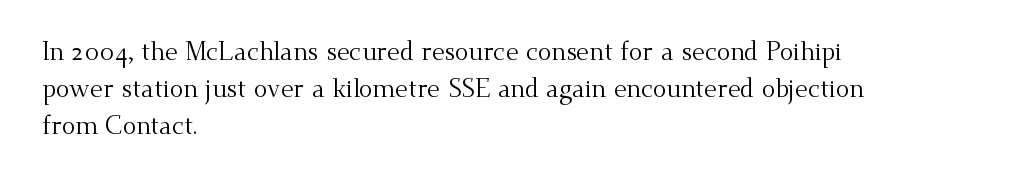
{"italic": "no", "bold": "no", "underline": "no", "align": "left", "line_spacing": "normal", "line_spacing_ratio": 1.48, "letter_spacing": "normal", "letter_spacing_em": 0.0, "glyph_px": 25}
